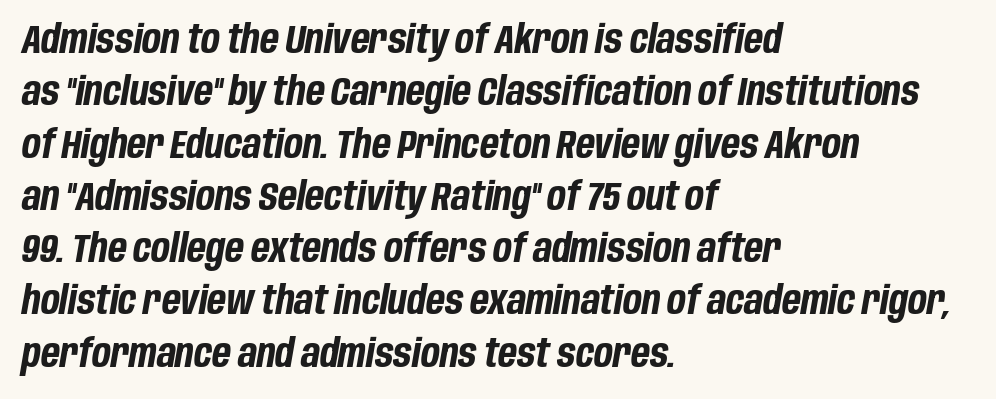
The image shows 39 px bold, condensed type, italic (leaning right); set left-aligned, normal line spacing (1.34x), normal letter spacing, not underlined; low stroke contrast and a large x-height.
